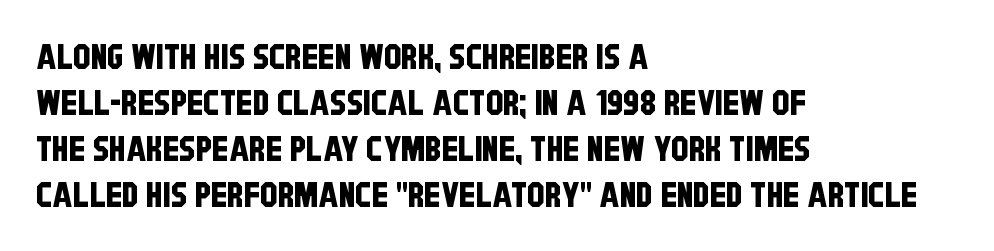
Q: Is the typeface a serif or a sans-serif typeface? A: Sans-serif.
Q: Is the text underlined? A: No.
Q: How is the paragraph aligned? A: Left-aligned.
Q: Is the spacing between letters normal or unusually wide? A: Normal.
Q: Is the spacing between lines tight, normal or loose? A: Normal.
Q: Width (condensed, normal, or wide)? A: Condensed.
Q: Stroke contrast? A: Low.
Q: x-height? A: Large.
Q: Monospaced? A: No.
